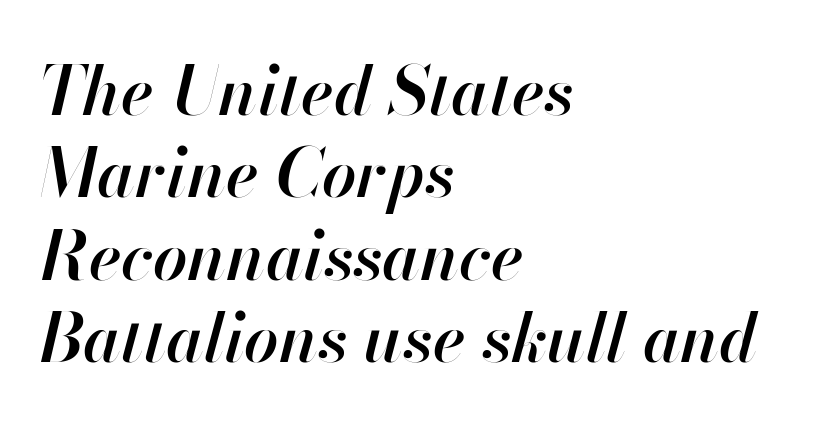
The paragraph has a hard left edge and a soft right edge. You could not count columns in this text — the font is proportionally spaced. This is moderately heavy type, rendered in semibold. How are the letters spaced? Ordinarily, with no added tracking.
